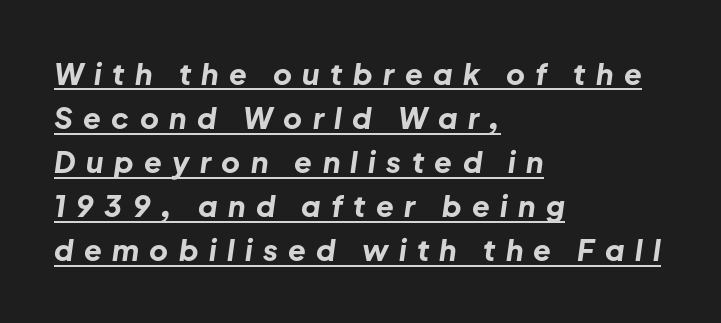
The image shows 29 px bold type, italic (leaning right); set left-aligned, normal line spacing (1.52x), unusually wide letter spacing (+0.36 em), underlined; low stroke contrast and a medium x-height.
